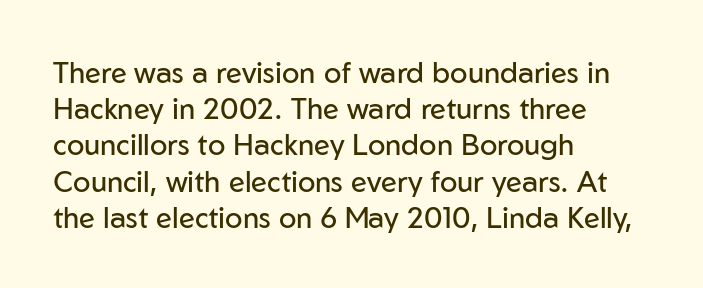
Q: Is the text bold? A: No.
Q: Is the text italic (slanted)? A: No, it is upright.
Q: Is the typeface a serif or a sans-serif typeface? A: Sans-serif.
Q: Is the text underlined? A: No.
Q: How is the paragraph aligned? A: Left-aligned.
Q: Is the spacing between letters normal or unusually wide? A: Normal.
Q: Is the spacing between lines tight, normal or loose? A: Normal.
Q: Width (condensed, normal, or wide)? A: Normal.
Q: Stroke contrast? A: Low.
Q: x-height? A: Medium.
Q: Monospaced? A: No.
